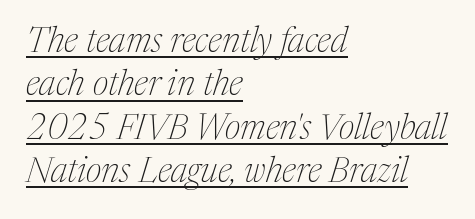
Q: Is the text bold? A: No.
Q: Is the text italic (slanted)? A: Yes, it leans right by about 17 degrees.
Q: Is the typeface a serif or a sans-serif typeface? A: Serif.
Q: Is the text underlined? A: Yes.
Q: How is the paragraph aligned? A: Left-aligned.
Q: Is the spacing between letters normal or unusually wide? A: Normal.
Q: Width (condensed, normal, or wide)? A: Normal.
Q: Stroke contrast? A: Medium.
Q: x-height? A: Medium.
Q: Monospaced? A: No.
